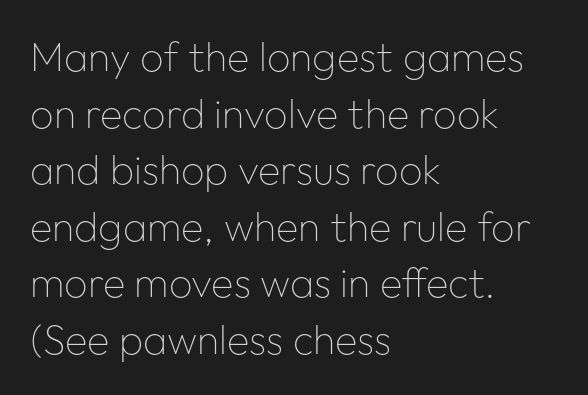
Q: Is the text bold? A: No.
Q: Is the text italic (slanted)? A: No, it is upright.
Q: Is the typeface a serif or a sans-serif typeface? A: Sans-serif.
Q: Is the text underlined? A: No.
Q: How is the paragraph aligned? A: Left-aligned.
Q: Is the spacing between letters normal or unusually wide? A: Normal.
Q: Is the spacing between lines tight, normal or loose? A: Normal.
Q: Width (condensed, normal, or wide)? A: Normal.
Q: Stroke contrast? A: Low.
Q: x-height? A: Medium.
Q: Monospaced? A: No.
